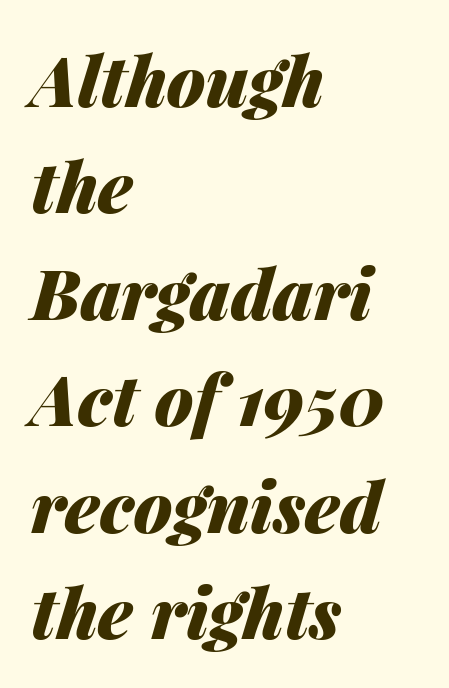
It's the slanting kind of type. Is this a fixed-width face? No — the glyphs have proportional, varying widths. Evenly set lines give the paragraph a standard silhouette. Here the glyphs are tracked normally, forming tight word shapes. All the whitespace from short lines collects on the right. Quick note: underline off.
